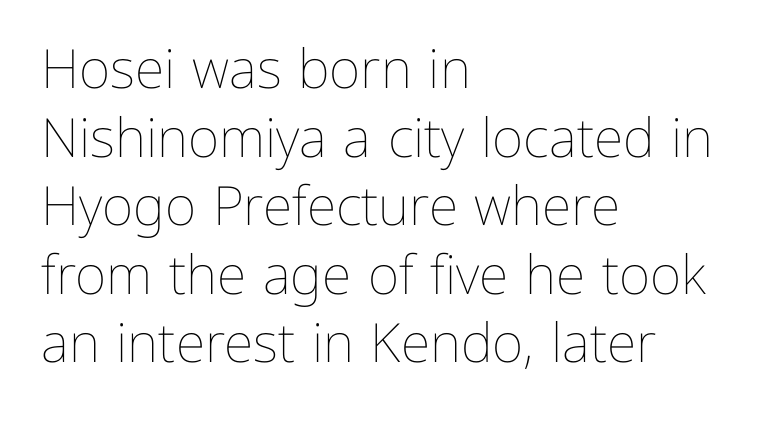
Q: Is the text bold? A: No.
Q: Is the text italic (slanted)? A: No, it is upright.
Q: Is the text underlined? A: No.
Q: How is the paragraph aligned? A: Left-aligned.
Q: Is the spacing between letters normal or unusually wide? A: Normal.
Q: Is the spacing between lines tight, normal or loose? A: Normal.
Q: Width (condensed, normal, or wide)? A: Normal.
Q: Stroke contrast? A: Low.
Q: x-height? A: Medium.
Q: Monospaced? A: No.
